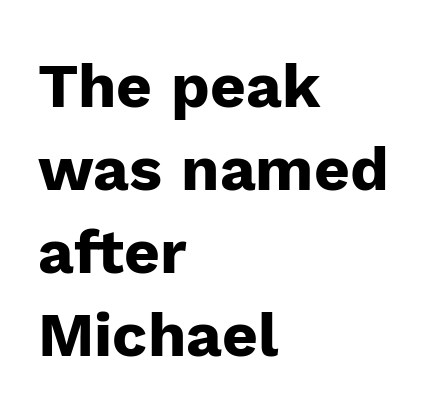
Proportional: the letters do not fall into vertical columns. How would I describe the line gaps? Plain and ordinary. No feet cap the strokes, marking this as sans-serif type. Heavy, bold letterforms. Check the space under the baseline: it is left empty. The horizontal fit of the characters is conventional and even.
